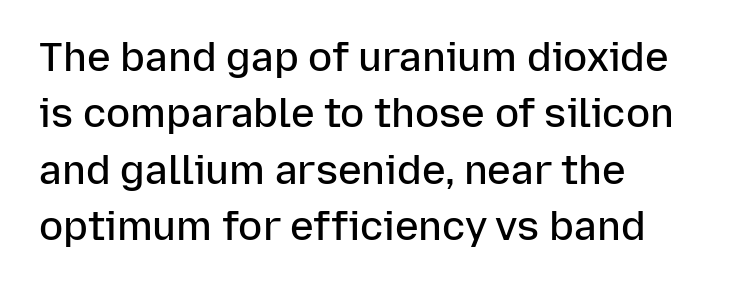
Q: Is the text bold? A: Semi-bold.
Q: Is the text italic (slanted)? A: No, it is upright.
Q: Is the typeface a serif or a sans-serif typeface? A: Sans-serif.
Q: Is the text underlined? A: No.
Q: How is the paragraph aligned? A: Left-aligned.
Q: Is the spacing between letters normal or unusually wide? A: Normal.
Q: Is the spacing between lines tight, normal or loose? A: Normal.
Q: Width (condensed, normal, or wide)? A: Normal.
Q: Stroke contrast? A: Low.
Q: x-height? A: Medium.
Q: Monospaced? A: No.
